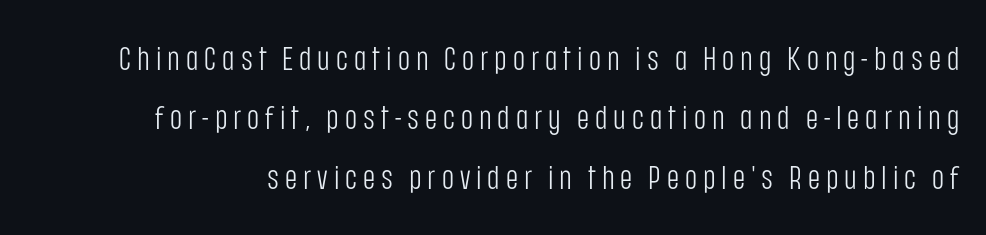
The image shows 33 px light, condensed sans-serif type, upright; set line spacing 1.8x, not underlined; low stroke contrast and a large x-height.
